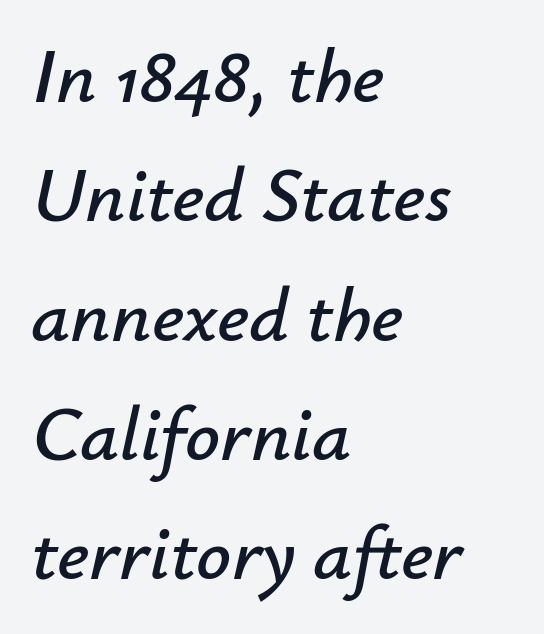
The image shows 77 px text type, italic (leaning right); set left-aligned, normal line spacing (1.55x), normal letter spacing, not underlined; low stroke contrast and a small x-height.
